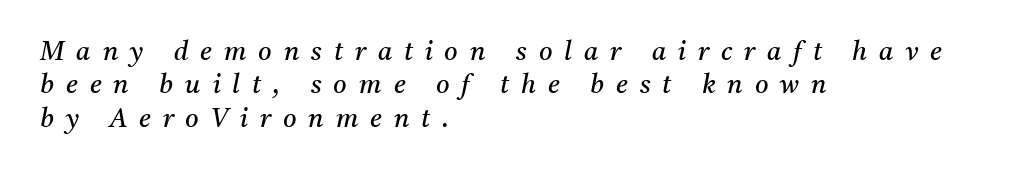
{"italic": "yes", "lean": "right", "slant_degrees": 11, "bold": "no", "underline": "no", "align": "left", "line_spacing": "normal", "line_spacing_ratio": 1.28, "letter_spacing": "wide", "letter_spacing_em": 0.46, "glyph_px": 26}
